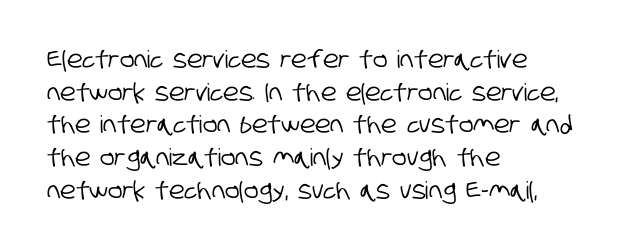
Q: Is the text underlined? A: No.
Q: How is the paragraph aligned? A: Left-aligned.
Q: Is the spacing between letters normal or unusually wide? A: Normal.
Q: Is the spacing between lines tight, normal or loose? A: Normal.
